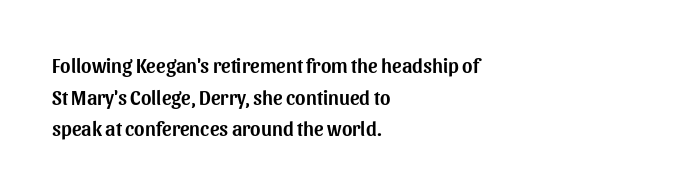
{"italic": "no", "underline": "no", "align": "left", "line_spacing": "normal", "line_spacing_ratio": 1.58, "letter_spacing": "normal", "letter_spacing_em": 0.0, "glyph_px": 20}
